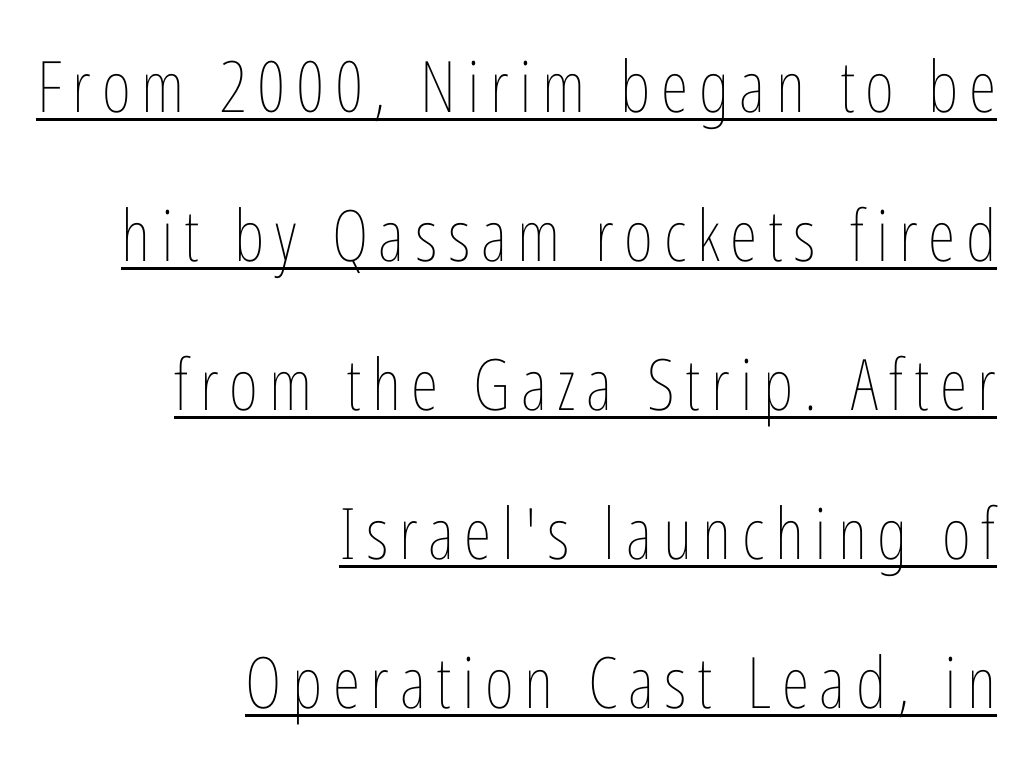
Italic: no, the glyphs are upright roman. The sample's only ornament is a line tracing under the words. The space between consecutive lines is lavish. These lines are set flush right with a ragged left edge. Spacing verdict: proportional, widths tailored to each character. The typeface has the unassuming heft of standard copy or less.
